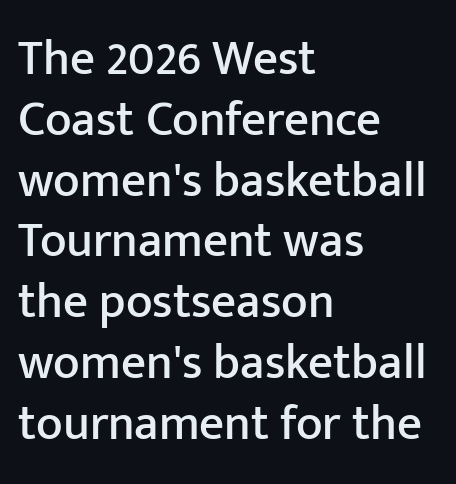
Q: Is the text italic (slanted)? A: No, it is upright.
Q: Is the typeface a serif or a sans-serif typeface? A: Sans-serif.
Q: Is the text underlined? A: No.
Q: How is the paragraph aligned? A: Left-aligned.
Q: Is the spacing between letters normal or unusually wide? A: Normal.
Q: Width (condensed, normal, or wide)? A: Normal.
Q: Stroke contrast? A: Low.
Q: x-height? A: Medium.
Q: Monospaced? A: No.
